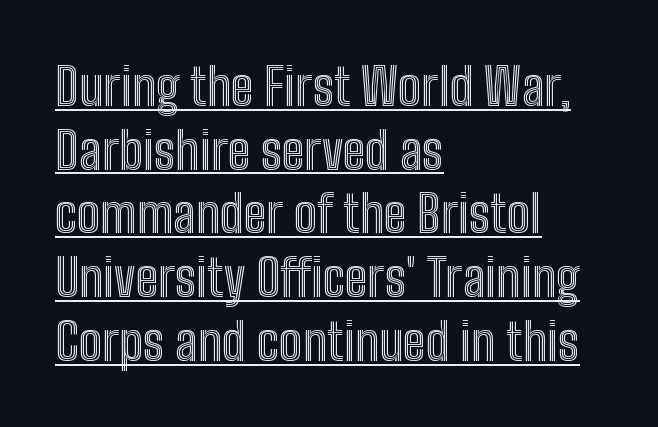
{"italic": "no", "width": "condensed", "x_height": "medium", "monospaced": "no", "underline": "yes", "align": "left", "line_spacing": "normal", "line_spacing_ratio": 1.25, "letter_spacing": "normal", "letter_spacing_em": 0.0, "glyph_px": 51}
